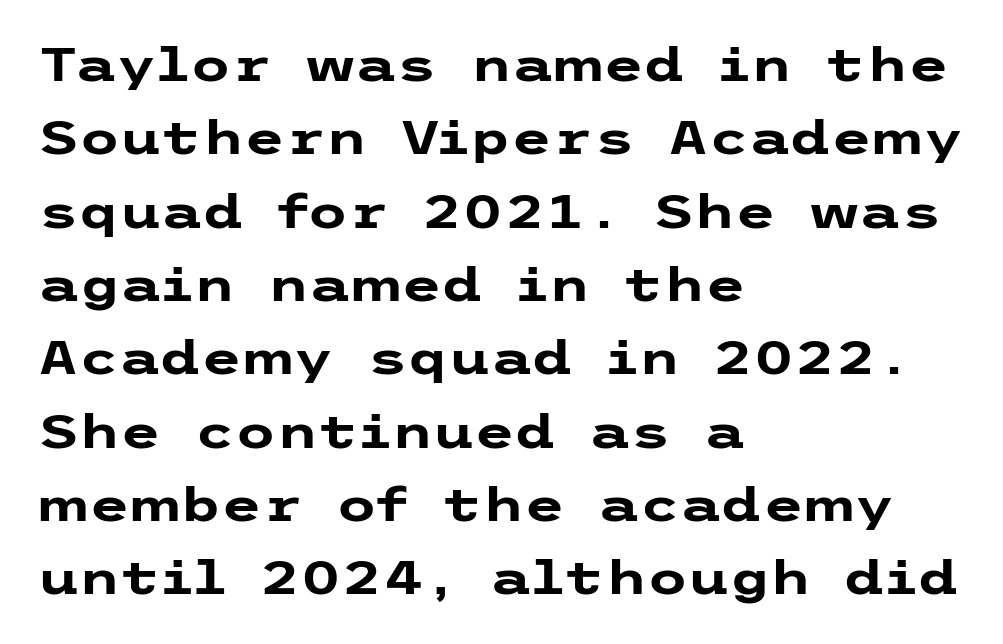
{"serif": "no", "italic": "no", "bold": "yes", "weight": "heavy", "width": "wide", "stroke_contrast": "low", "x_height": "medium", "underline": "no", "align": "left", "line_spacing": "normal", "line_spacing_ratio": 1.56, "letter_spacing": "normal", "letter_spacing_em": 0.0, "glyph_px": 47}
